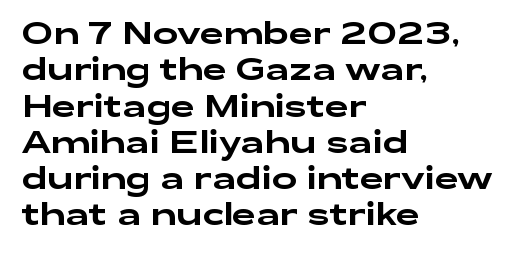
The image shows 30 px wide sans-serif type, upright; set left-aligned, line spacing 1.21x, normal letter spacing, not underlined; low stroke contrast and a medium x-height.
